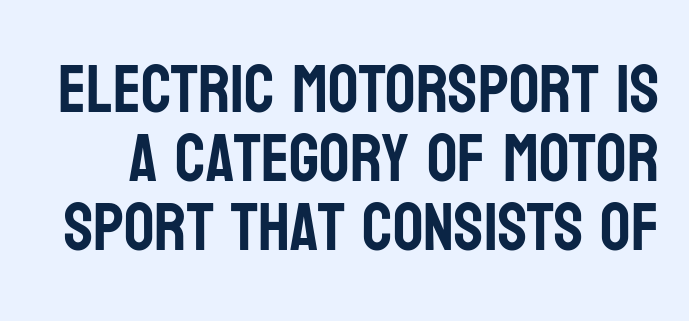
Nobody touched the tracking dial on this one. This sample has the flowing, uneven cadence of proportional lettering. Upright lettering throughout. Regarding leading, the lines here are crowded together.
